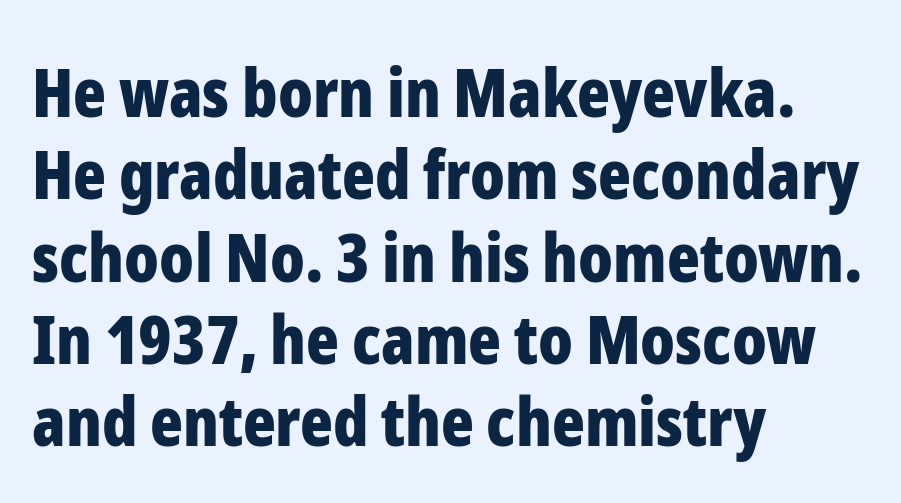
The image shows 68 px bold, condensed sans-serif type, upright; set left-aligned, line spacing 1.21x, normal letter spacing, not underlined; low stroke contrast and a medium x-height.
